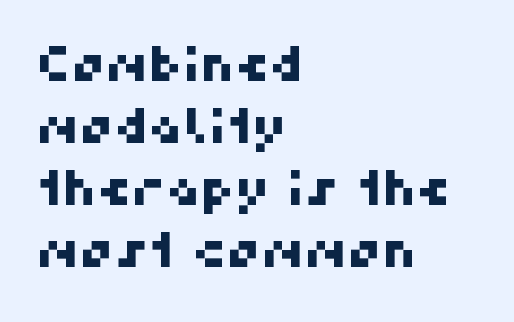
Q: Is the typeface a serif or a sans-serif typeface? A: Sans-serif.
Q: Is the text underlined? A: No.
Q: How is the paragraph aligned? A: Left-aligned.
Q: Is the spacing between letters normal or unusually wide? A: Normal.
Q: Is the spacing between lines tight, normal or loose? A: Normal.
Q: Width (condensed, normal, or wide)? A: Normal.
Q: Stroke contrast? A: High.
Q: x-height? A: Medium.
Q: Monospaced? A: No.
